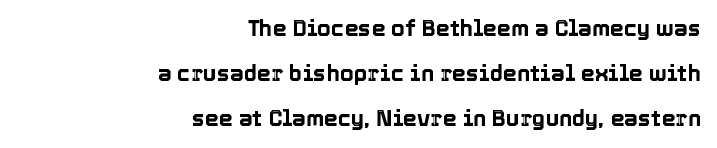
{"italic": "no", "underline": "no", "align": "right", "line_spacing": "loose", "line_spacing_ratio": 2.05, "letter_spacing": "normal", "letter_spacing_em": 0.0, "glyph_px": 22}
